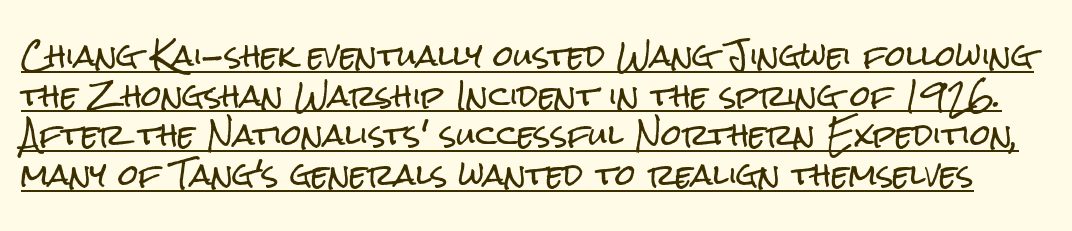
Q: Is the text italic (slanted)? A: No, it is upright.
Q: Is the typeface a serif or a sans-serif typeface? A: Sans-serif.
Q: Is the text underlined? A: Yes.
Q: Is the spacing between letters normal or unusually wide? A: Normal.
Q: Is the spacing between lines tight, normal or loose? A: Normal.
Q: Width (condensed, normal, or wide)? A: Condensed.
Q: Stroke contrast? A: Low.
Q: x-height? A: Medium.
Q: Monospaced? A: No.
